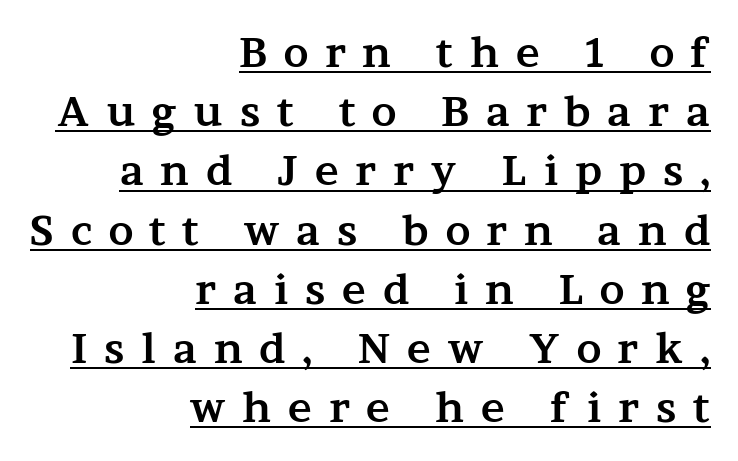
The image shows 40 px bold, wide serif type, upright; set right-aligned, normal line spacing (1.48x), unusually wide letter spacing (+0.42 em), underlined; medium stroke contrast and a medium x-height.
